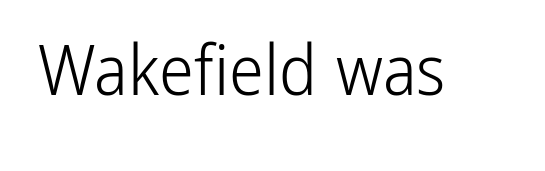
The image shows 70 px light, condensed sans-serif type, upright; set normal letter spacing, not underlined; low stroke contrast and a medium x-height.
